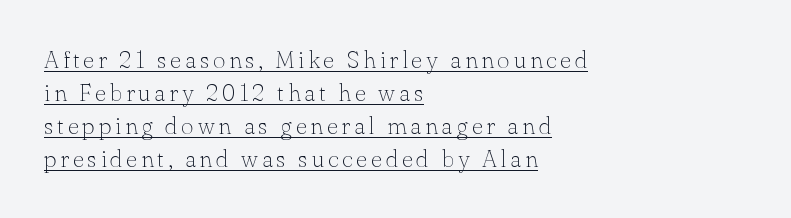
{"italic": "no", "bold": "no", "underline": "yes", "align": "left", "line_spacing": "normal", "line_spacing_ratio": 1.37, "glyph_px": 24}
